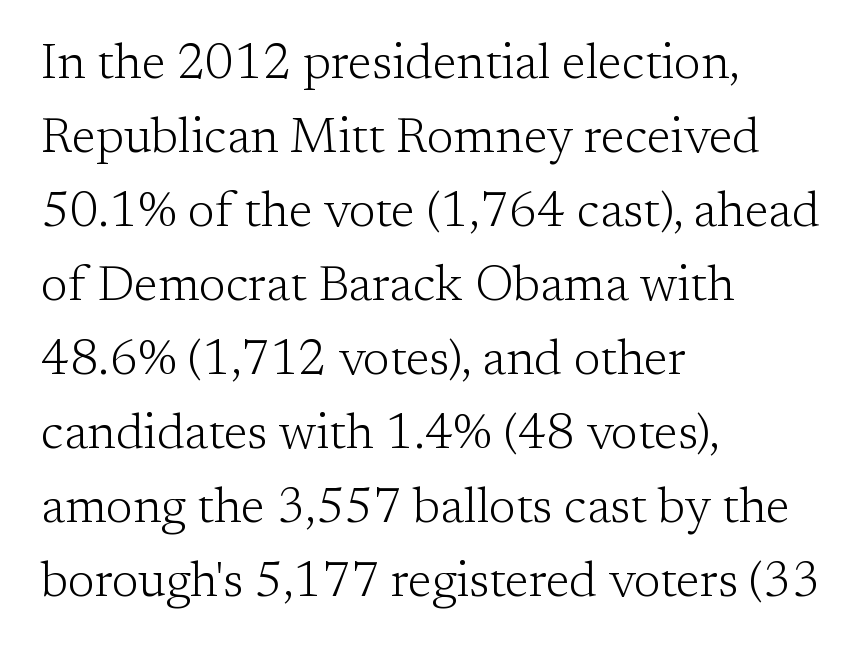
The image shows 49 px light serif type, upright; set left-aligned, normal line spacing (1.51x), normal letter spacing, not underlined; low stroke contrast and a medium x-height.
